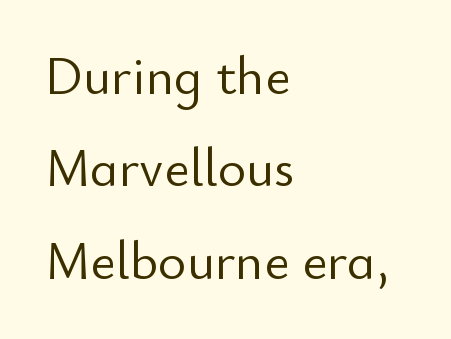
The image shows 54 px light sans-serif type, upright; set left-aligned, line spacing 1.71x, normal letter spacing, not underlined; low stroke contrast and a small x-height.
